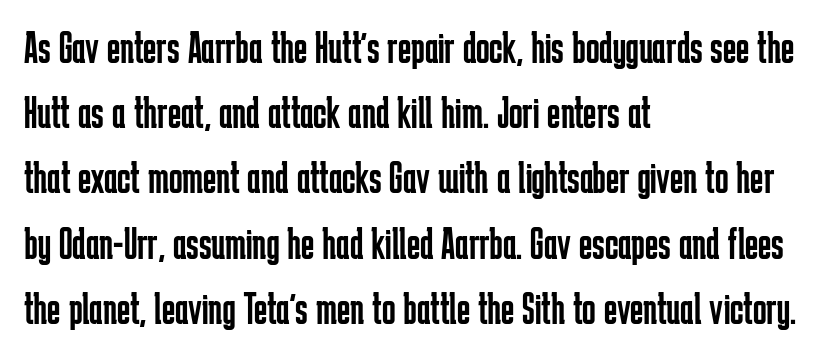
Q: Is the text bold? A: No.
Q: Is the text italic (slanted)? A: No, it is upright.
Q: Is the typeface a serif or a sans-serif typeface? A: Sans-serif.
Q: Is the text underlined? A: No.
Q: How is the paragraph aligned? A: Left-aligned.
Q: Is the spacing between letters normal or unusually wide? A: Normal.
Q: Is the spacing between lines tight, normal or loose? A: Normal.
Q: Width (condensed, normal, or wide)? A: Condensed.
Q: Stroke contrast? A: Low.
Q: x-height? A: Medium.
Q: Monospaced? A: No.
